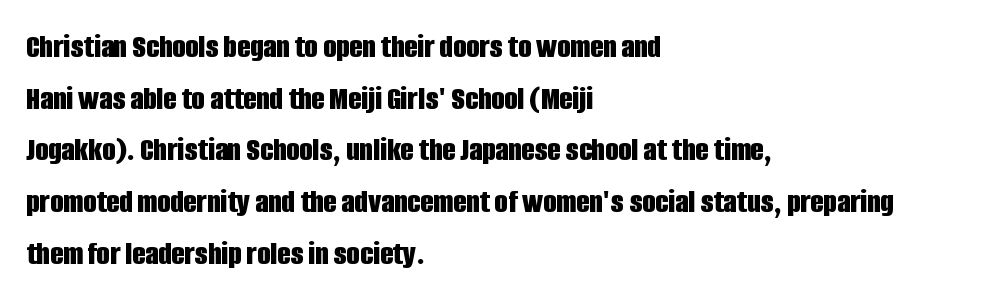
The image shows 34 px bold, condensed sans-serif type, upright; set left-aligned, normal line spacing (1.52x), normal letter spacing, not underlined; low stroke contrast and a large x-height.
